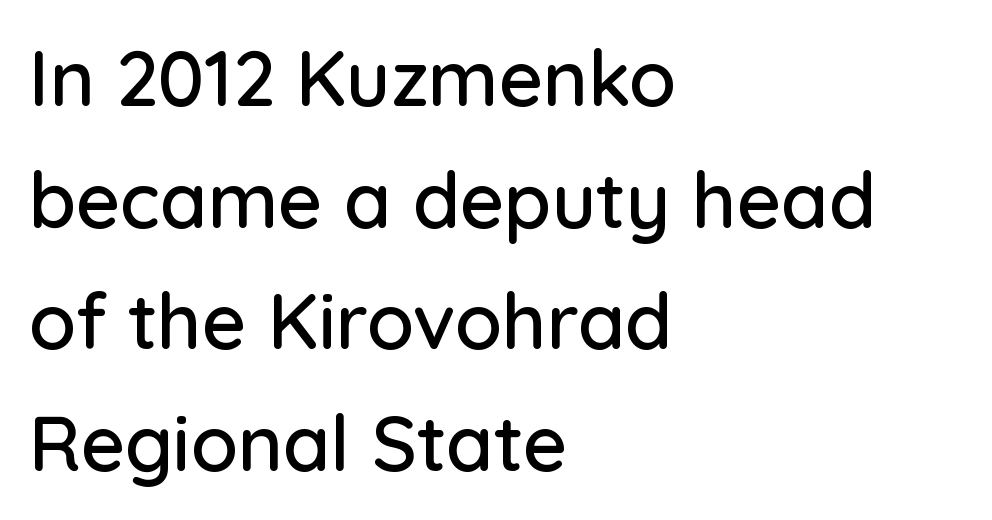
{"serif": "no", "italic": "no", "width": "normal", "stroke_contrast": "low", "x_height": "medium", "monospaced": "no", "underline": "no", "align": "left", "line_spacing": "normal", "line_spacing_ratio": 1.58, "letter_spacing": "normal", "letter_spacing_em": 0.0, "glyph_px": 77}
